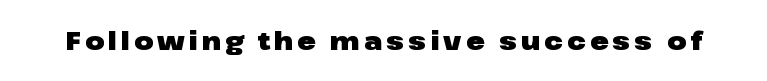
The image shows 25 px bold type, upright; set not underlined.
